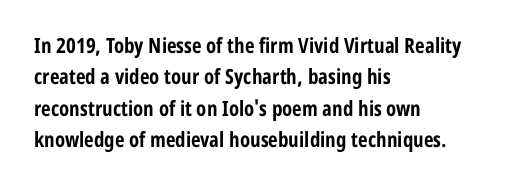
Q: Is the text bold? A: Yes.
Q: Is the text italic (slanted)? A: No, it is upright.
Q: Is the text underlined? A: No.
Q: How is the paragraph aligned? A: Left-aligned.
Q: Is the spacing between letters normal or unusually wide? A: Normal.
Q: Is the spacing between lines tight, normal or loose? A: Normal.
